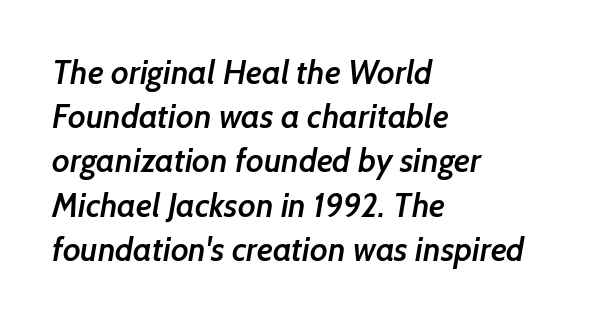
The image shows 33 px semibold sans-serif type; set left-aligned, normal line spacing (1.34x), normal letter spacing, not underlined; low stroke contrast and a medium x-height.
